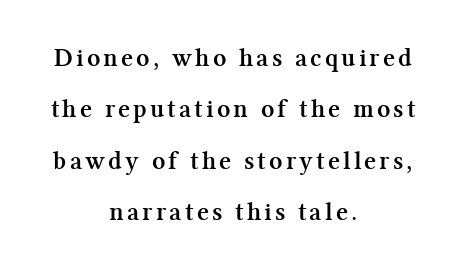
The image shows 26 px bold type, upright; set centered, loose line spacing (1.98x), not underlined.
